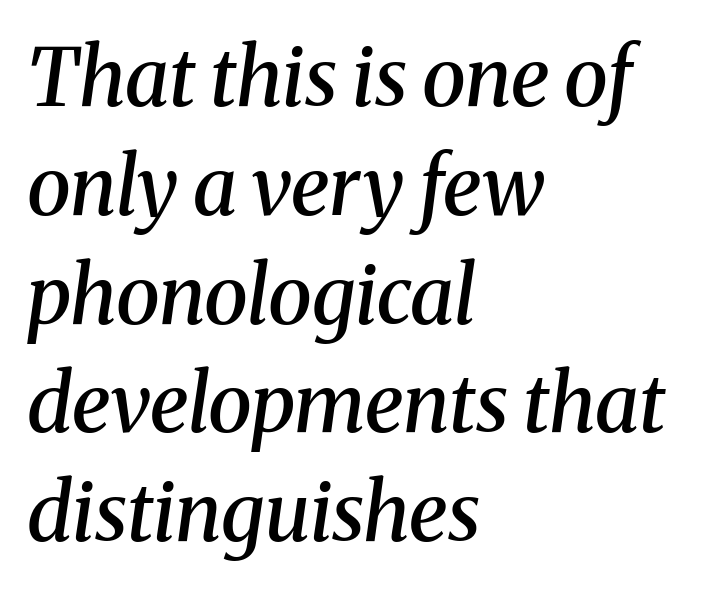
Between one letter and the next there's only the usual sliver of space. These lines are rendered in a variable-pitch font. Quick note: interline space is typical. To sum up the face: it has serifs.
